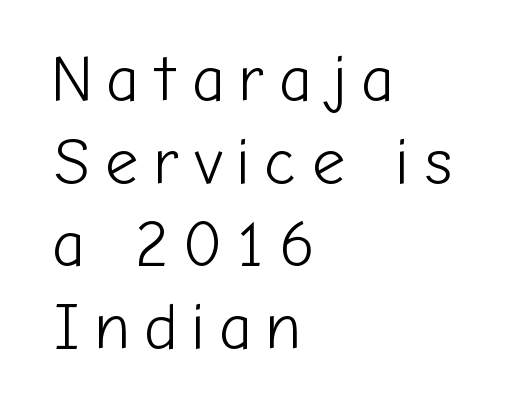
Just letters on the line, the space beneath them empty. Does the lettering tilt? It doesn't — this is upright. You can tell from the bare stems that sans-serif type was used. Short note: letters widely spaced.
